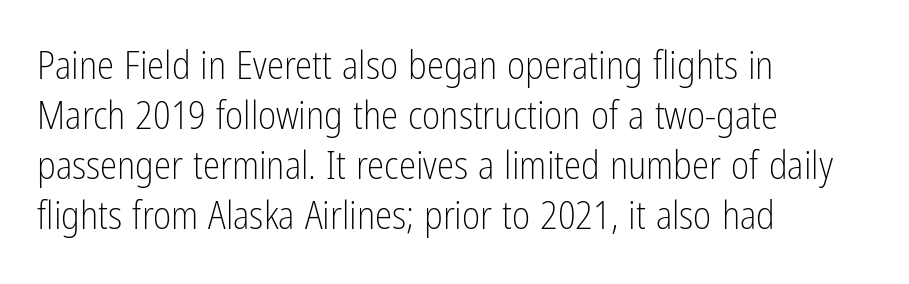
Nope, not italic — everything's standing straight. In terms of letterspacing, this is plain default setting. No letter is thick-stroked: the sample isn't bold. Examine the stroke ends and you'll find no serifs.
